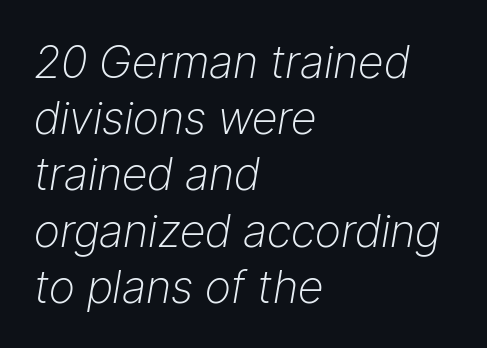
Is there much room between lines? A standard amount, neither cramped nor airy. In terms of posture, this sample is oblique. Descenders hang freely into open space. Note the varied advance widths — an 'i' is clearly narrower than an 'm'. This sample uses plain, unmodified letter spacing.
